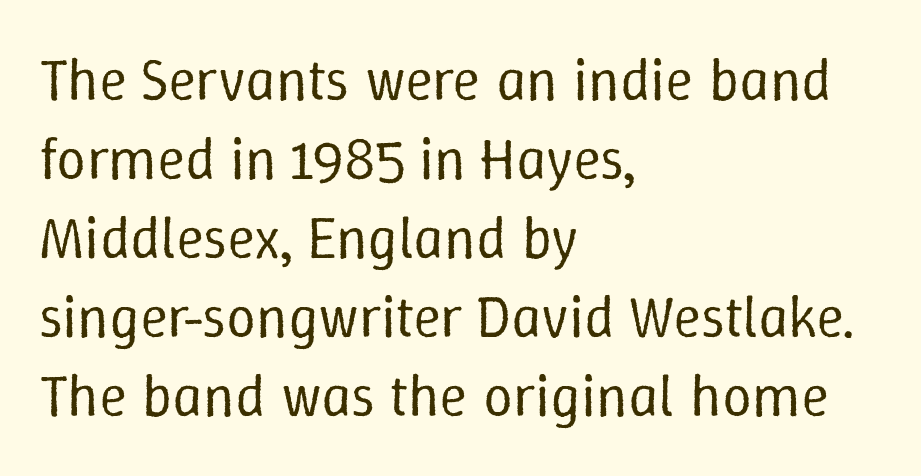
The image shows 59 px regular-weight type, upright; set left-aligned, normal line spacing (1.34x), normal letter spacing, not underlined; low stroke contrast and a medium x-height.
